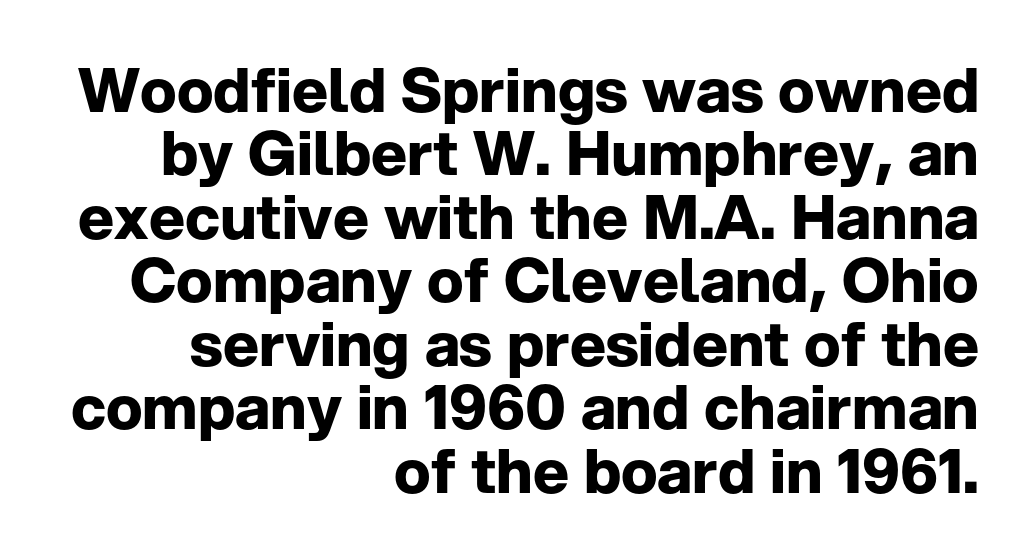
{"serif": "no", "italic": "no", "bold": "yes", "weight": "bold", "width": "normal", "stroke_contrast": "low", "x_height": "medium", "monospaced": "no", "underline": "no", "align": "right", "line_spacing": "tight", "line_spacing_ratio": 1.04, "letter_spacing": "normal", "letter_spacing_em": 0.0, "glyph_px": 61}
